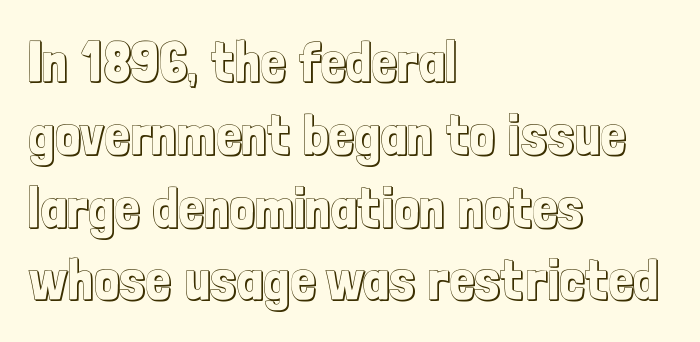
Q: Is the text italic (slanted)? A: No, it is upright.
Q: Is the text underlined? A: No.
Q: How is the paragraph aligned? A: Left-aligned.
Q: Is the spacing between letters normal or unusually wide? A: Normal.
Q: Is the spacing between lines tight, normal or loose? A: Normal.
Q: Width (condensed, normal, or wide)? A: Condensed.
Q: x-height? A: Medium.
Q: Monospaced? A: No.
